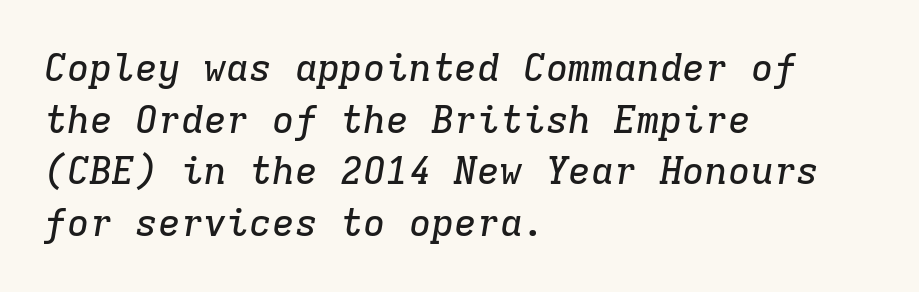
{"serif": "yes", "italic": "yes", "lean": "right", "slant_degrees": 9, "width": "normal", "stroke_contrast": "low", "x_height": "medium", "monospaced": "yes", "underline": "no", "align": "left", "line_spacing": "normal", "line_spacing_ratio": 1.36, "letter_spacing": "normal", "letter_spacing_em": 0.0, "glyph_px": 38}
